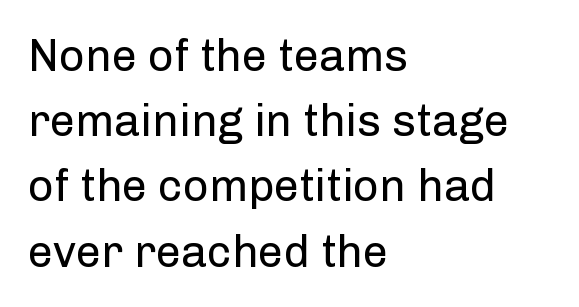
Q: Is the text bold? A: No.
Q: Is the text italic (slanted)? A: No, it is upright.
Q: Is the typeface a serif or a sans-serif typeface? A: Sans-serif.
Q: Is the text underlined? A: No.
Q: How is the paragraph aligned? A: Left-aligned.
Q: Is the spacing between letters normal or unusually wide? A: Normal.
Q: Is the spacing between lines tight, normal or loose? A: Normal.
Q: Width (condensed, normal, or wide)? A: Normal.
Q: Stroke contrast? A: Low.
Q: x-height? A: Medium.
Q: Monospaced? A: No.
